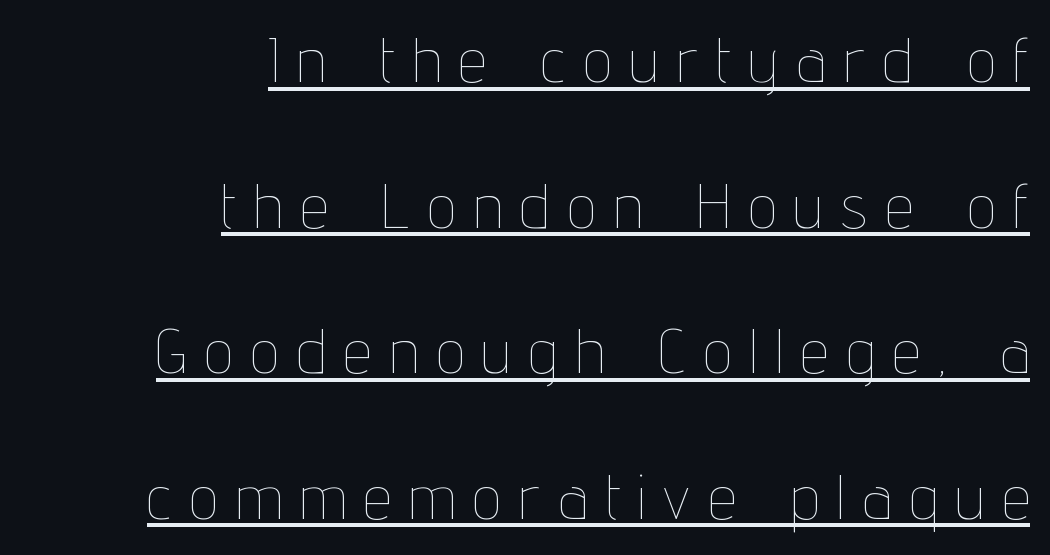
Q: Is the text bold? A: No.
Q: Is the text italic (slanted)? A: No, it is upright.
Q: Is the text underlined? A: Yes.
Q: How is the paragraph aligned? A: Right-aligned.
Q: Is the spacing between letters normal or unusually wide? A: Unusually wide.
Q: Is the spacing between lines tight, normal or loose? A: Loose.
Q: Width (condensed, normal, or wide)? A: Condensed.
Q: Stroke contrast? A: Low.
Q: x-height? A: Medium.
Q: Monospaced? A: No.
